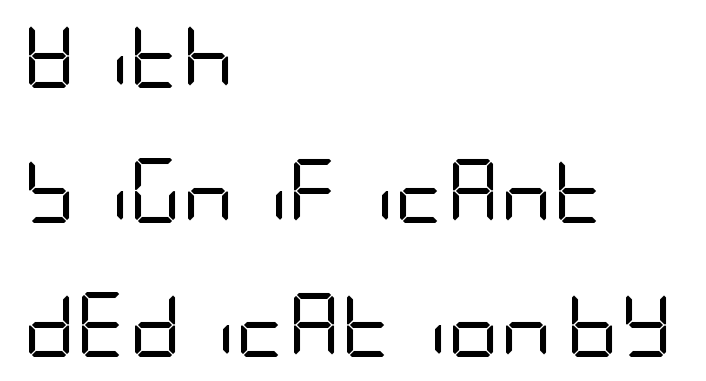
Q: Is the text bold? A: No.
Q: Is the text italic (slanted)? A: No, it is upright.
Q: Is the typeface a serif or a sans-serif typeface? A: Sans-serif.
Q: Is the text underlined? A: No.
Q: How is the paragraph aligned? A: Left-aligned.
Q: Is the spacing between letters normal or unusually wide? A: Normal.
Q: Is the spacing between lines tight, normal or loose? A: Loose.
Q: Width (condensed, normal, or wide)? A: Condensed.
Q: Stroke contrast? A: Low.
Q: x-height? A: Large.
